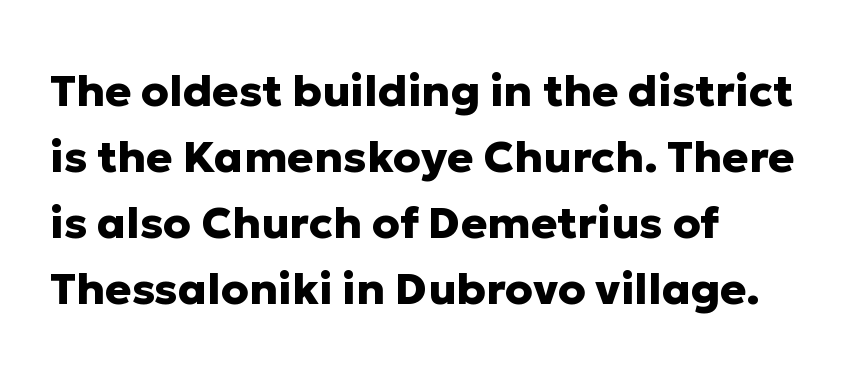
Each letter's strokes conclude bluntly, with no projecting serifs. Left-aligned paragraph, ragged on the right. Tall strokes in this sample are plumb rather than angled. The passage shown is typed in a proportional face where columns would drift. Each word holds together tightly as a unit, with standard inter-letter gaps. Clear beneath every line of the passage.
